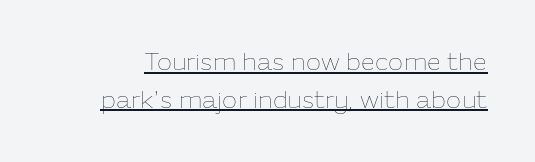
Q: Is the text bold? A: No.
Q: Is the text italic (slanted)? A: No, it is upright.
Q: Is the text underlined? A: Yes.
Q: Is the spacing between letters normal or unusually wide? A: Normal.
Q: Is the spacing between lines tight, normal or loose? A: Normal.
